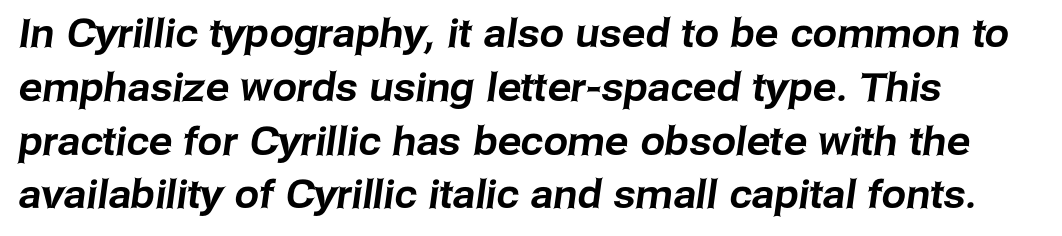
The image shows 39 px sans-serif type; set left-aligned, normal line spacing (1.38x), normal letter spacing, not underlined; low stroke contrast and a medium x-height.
